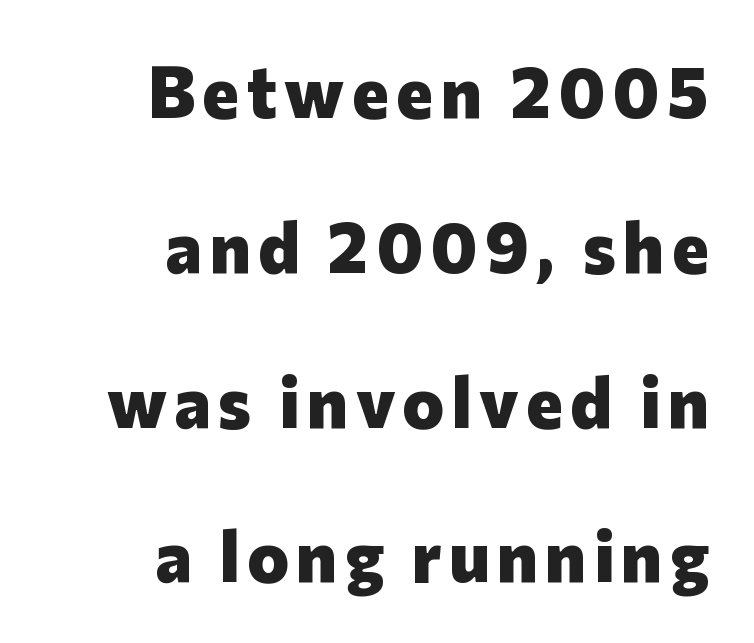
Decoration check: the copy has no underline. Bold? Absolutely — the strokes are thick and heavy. A sans-serif font was chosen for this passage. Each new line begins a long way beneath the previous one. Looks like regular typesetting: each glyph gets only the width it needs.
